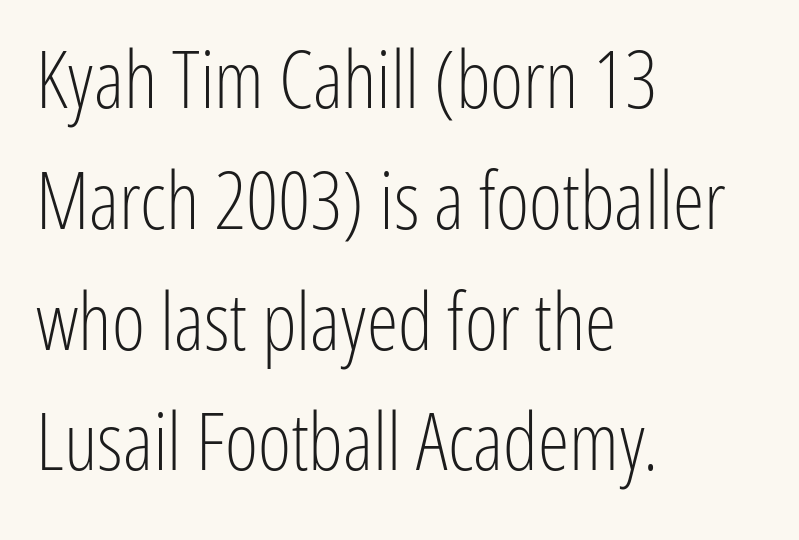
It's the straight-up-and-down kind of type. Is this a fixed-width face? No — the glyphs have proportional, varying widths. The face used here is rendered with its standard letterfit. What kind of face is this? One without serifs — a sans. Caption: multi-line text, flush left, ragged right. Each new line begins a customary step beneath the previous one.
